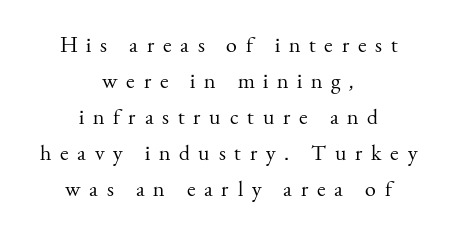
{"italic": "no", "bold": "no", "underline": "no", "align": "center", "line_spacing": "normal", "line_spacing_ratio": 1.64, "letter_spacing": "wide", "letter_spacing_em": 0.4, "glyph_px": 22}
